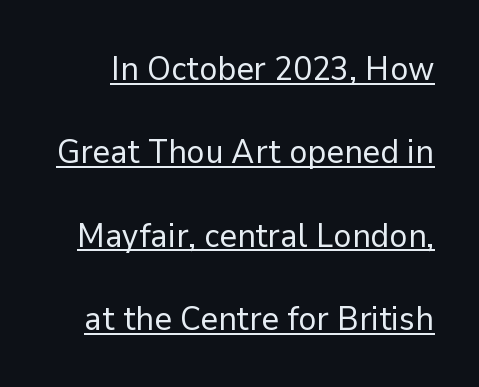
Q: Is the text bold? A: No.
Q: Is the text italic (slanted)? A: No, it is upright.
Q: Is the typeface a serif or a sans-serif typeface? A: Sans-serif.
Q: Is the text underlined? A: Yes.
Q: Is the spacing between letters normal or unusually wide? A: Normal.
Q: Is the spacing between lines tight, normal or loose? A: Loose.
Q: Width (condensed, normal, or wide)? A: Normal.
Q: Stroke contrast? A: Low.
Q: x-height? A: Medium.
Q: Monospaced? A: No.
